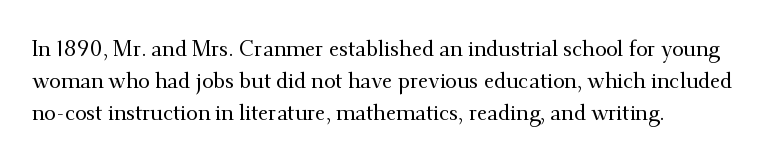
{"italic": "no", "underline": "no", "align": "left", "line_spacing": "normal", "line_spacing_ratio": 1.52, "letter_spacing": "normal", "letter_spacing_em": 0.0, "glyph_px": 21}
